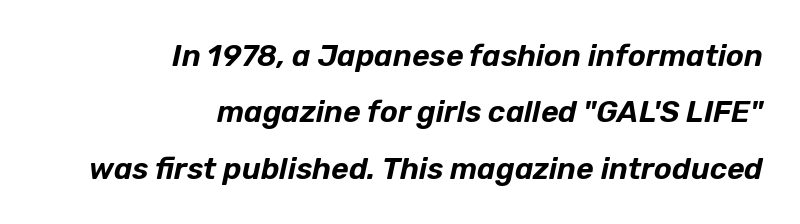
Q: Is the text italic (slanted)? A: Yes, it leans right by about 12 degrees.
Q: Is the text underlined? A: No.
Q: How is the paragraph aligned? A: Right-aligned.
Q: Is the spacing between letters normal or unusually wide? A: Normal.
Q: Width (condensed, normal, or wide)? A: Normal.
Q: Stroke contrast? A: Low.
Q: x-height? A: Medium.
Q: Monospaced? A: No.
